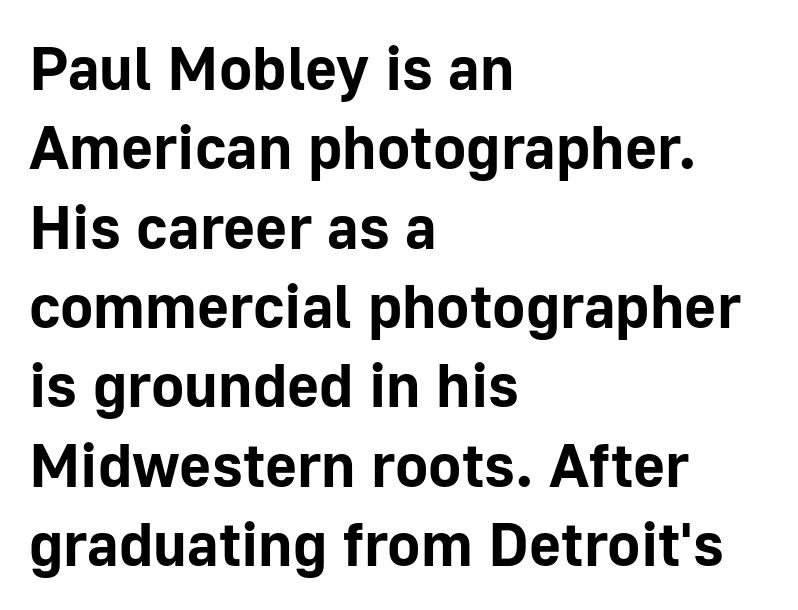
{"serif": "no", "italic": "no", "bold": "yes", "weight": "bold", "width": "normal", "stroke_contrast": "low", "x_height": "medium", "monospaced": "no", "underline": "no", "align": "left", "line_spacing": "normal", "line_spacing_ratio": 1.28, "letter_spacing": "normal", "letter_spacing_em": 0.0, "glyph_px": 62}
